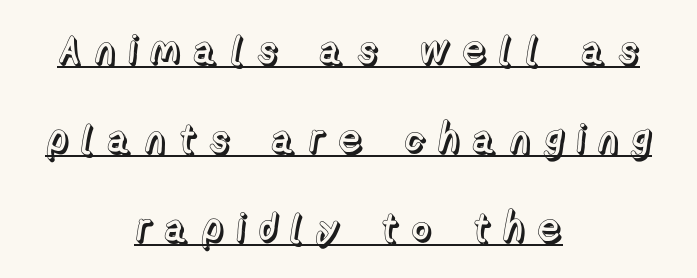
{"width": "normal", "x_height": "medium", "monospaced": "no", "underline": "yes", "align": "center", "line_spacing": "loose", "line_spacing_ratio": 2.22, "letter_spacing": "wide", "letter_spacing_em": 0.29, "glyph_px": 40}
